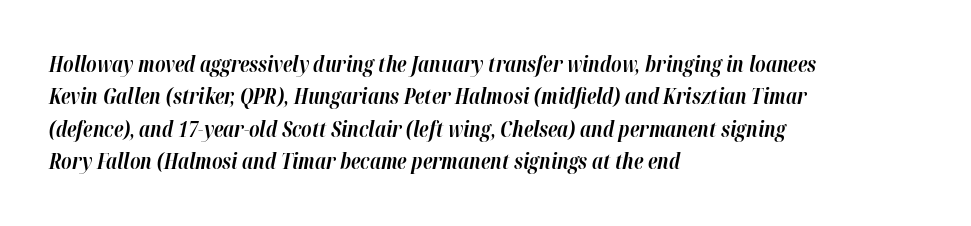
Designer's note — italics engaged. Each line starts at the same left margin while the right side varies. The space directly below the letters is spotless. The passage shown has conventional tracking throughout. Reading down the column, the eye jumps a familiar distance to each next line. The passage shown is emphatically bold.
